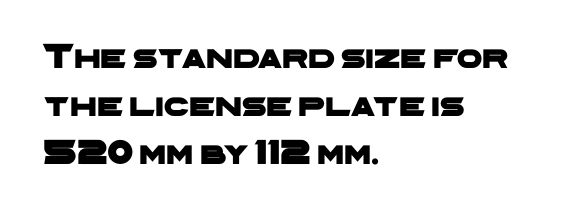
Font category for this specimen: sans-serif. Here the glyphs are tracked normally, forming tight word shapes. Casual observation: everything's shoved over to the left. The face used here is proportionally spaced, like ordinary book or web type. The vertical gap from one line to the next is medium. The area under the type is left untouched.
